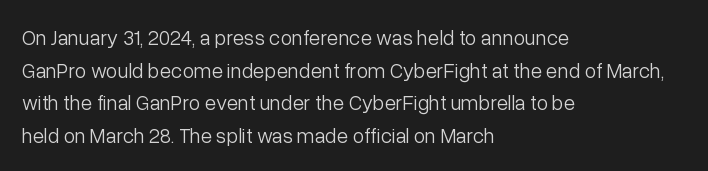
The image shows 21 px text type, upright; set left-aligned, normal line spacing (1.55x), normal letter spacing, not underlined.
